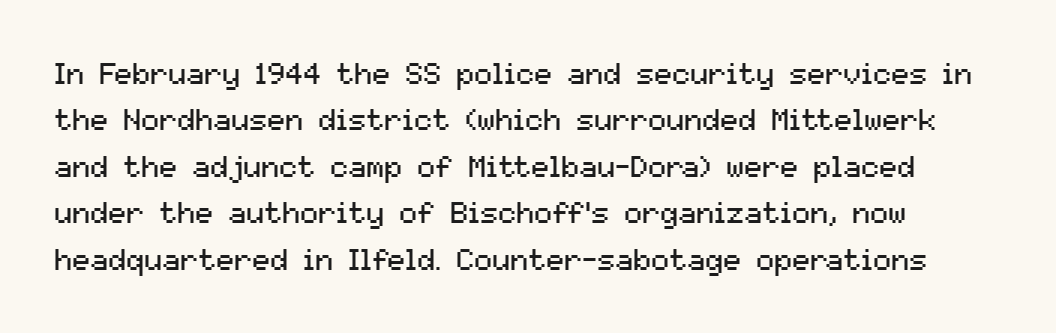
{"serif": "no", "italic": "no", "bold": "no", "weight": "regular", "width": "normal", "stroke_contrast": "medium", "x_height": "medium", "monospaced": "no", "underline": "no", "align": "left", "line_spacing": "normal", "line_spacing_ratio": 1.55, "letter_spacing": "normal", "letter_spacing_em": 0.0, "glyph_px": 30}
